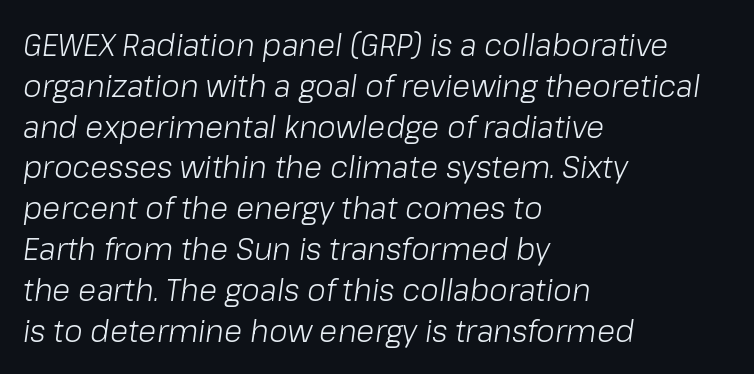
{"italic": "yes", "lean": "right", "slant_degrees": 8, "bold": "no", "weight": "light", "width": "normal", "stroke_contrast": "low", "x_height": "medium", "monospaced": "no", "underline": "no", "align": "left", "line_spacing": "normal", "line_spacing_ratio": 1.36, "letter_spacing": "normal", "letter_spacing_em": 0.0, "glyph_px": 30}
